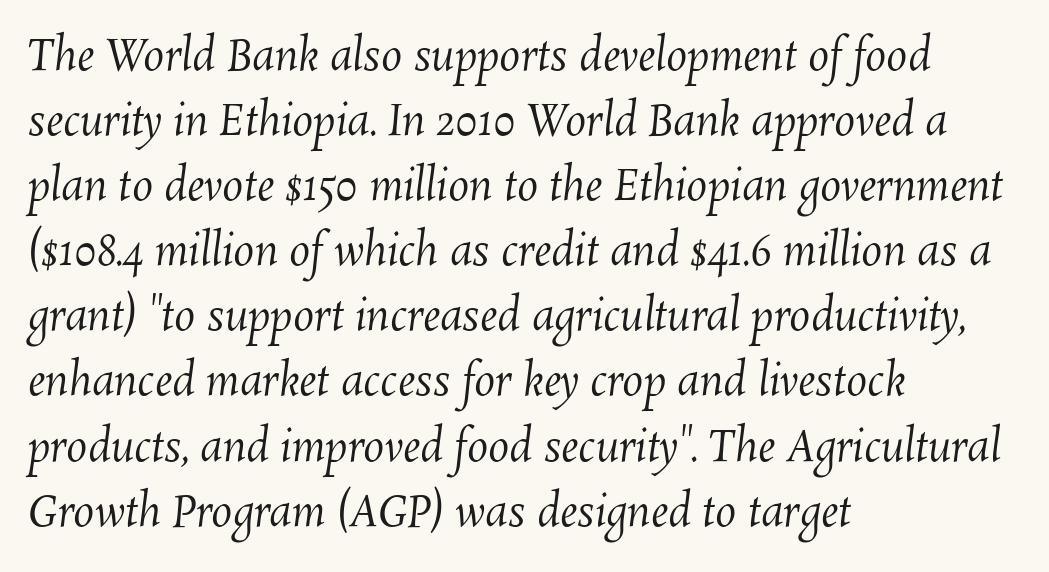
Q: Is the text bold? A: No.
Q: Is the text underlined? A: No.
Q: How is the paragraph aligned? A: Left-aligned.
Q: Is the spacing between letters normal or unusually wide? A: Normal.
Q: Is the spacing between lines tight, normal or loose? A: Normal.
Q: Width (condensed, normal, or wide)? A: Normal.
Q: Stroke contrast? A: Medium.
Q: x-height? A: Medium.
Q: Monospaced? A: No.
